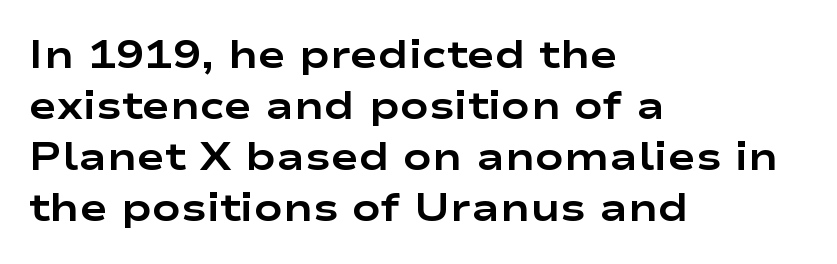
The space between consecutive lines is moderate. One-word summary of the alignment: left. This rendering leaves character spacing at its baseline value. These lines are composed in type without serifs. I'd describe the lettering as bold — thick and assertive. Proportional: the letters do not fall into vertical columns.
